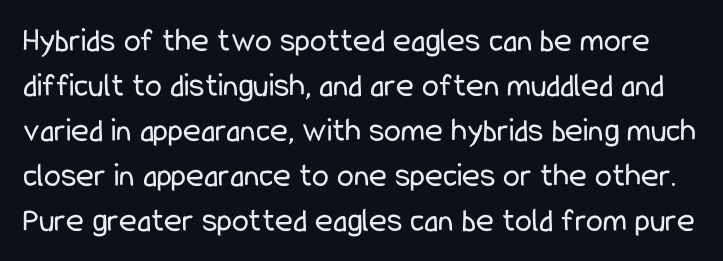
{"serif": "no", "italic": "no", "bold": "no", "weight": "regular", "width": "condensed", "stroke_contrast": "low", "x_height": "medium", "monospaced": "no", "underline": "no", "line_spacing": "normal", "line_spacing_ratio": 1.32, "letter_spacing": "normal", "letter_spacing_em": 0.0, "glyph_px": 34}
